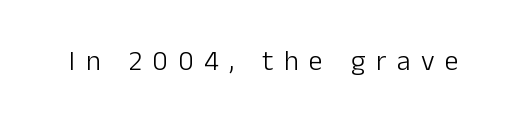
{"serif": "no", "italic": "no", "bold": "no", "weight": "light", "width": "normal", "stroke_contrast": "low", "x_height": "medium", "monospaced": "no", "underline": "no", "letter_spacing": "wide", "letter_spacing_em": 0.38, "glyph_px": 28}
